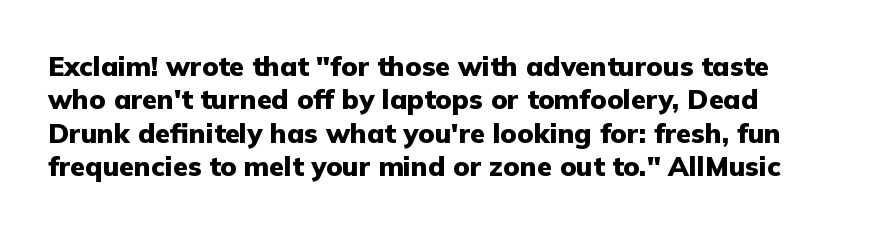
Q: Is the text bold? A: Yes.
Q: Is the text italic (slanted)? A: No, it is upright.
Q: Is the text underlined? A: No.
Q: Is the spacing between letters normal or unusually wide? A: Normal.
